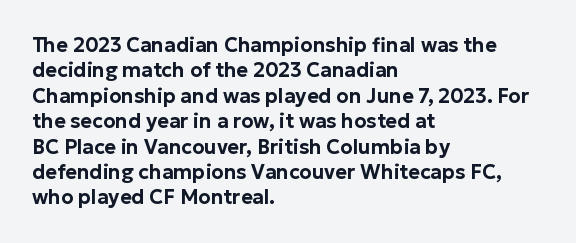
The image shows 20 px text type, upright; set left-aligned, normal line spacing (1.27x), normal letter spacing, not underlined.
